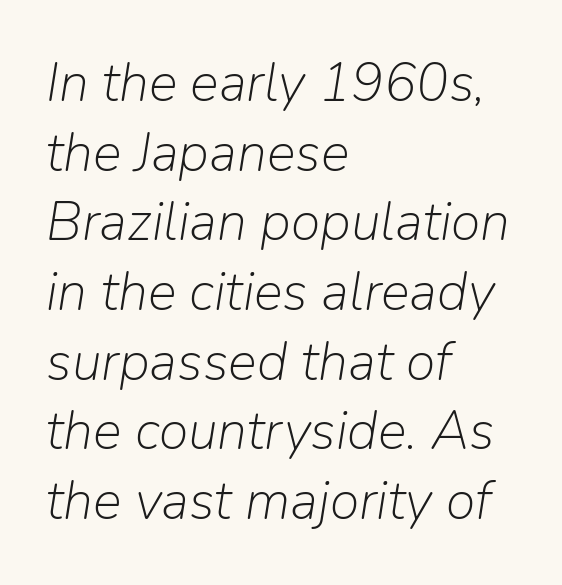
{"italic": "yes", "lean": "right", "slant_degrees": 9, "bold": "no", "weight": "light", "width": "normal", "stroke_contrast": "low", "x_height": "medium", "monospaced": "no", "underline": "no", "align": "left", "line_spacing": "normal", "line_spacing_ratio": 1.29, "letter_spacing": "normal", "letter_spacing_em": 0.0, "glyph_px": 54}
